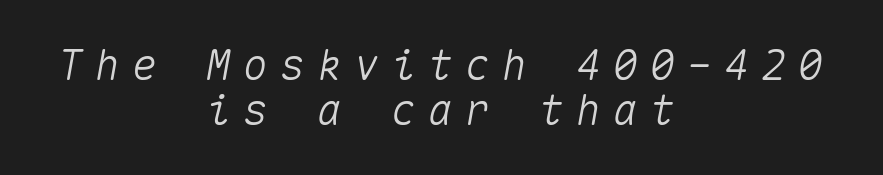
The image shows 42 px text type, italic (leaning right), monospaced; set centered, tight line spacing (1.06x), unusually wide letter spacing (+0.28 em), not underlined; medium stroke contrast and a medium x-height.
